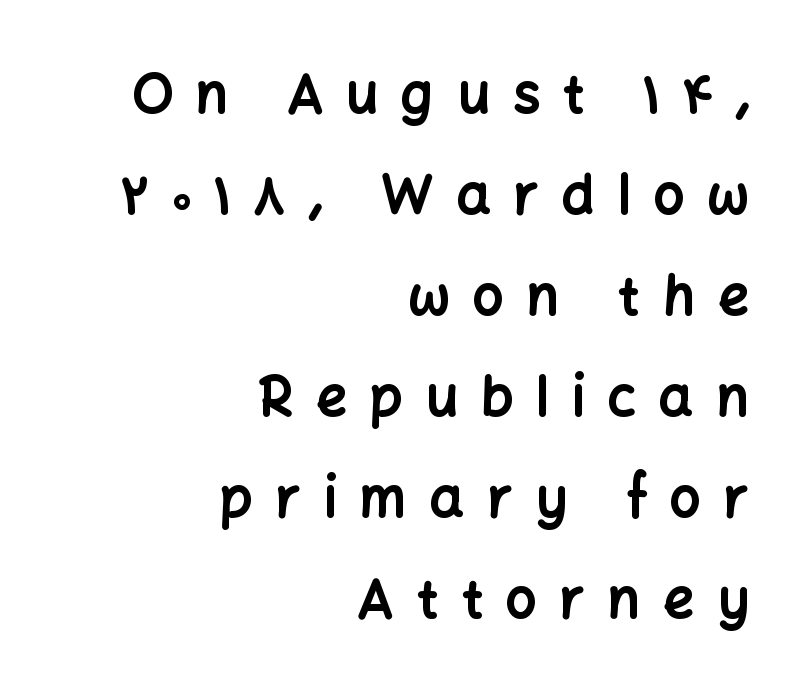
The line texture is sparse and dotted thanks to wide tracking. In terms of posture, this sample is upright. Varying glyph widths throughout — classic text-font behaviour. Look at the bottom of the vertical strokes: they stop flat, with no serifs.
